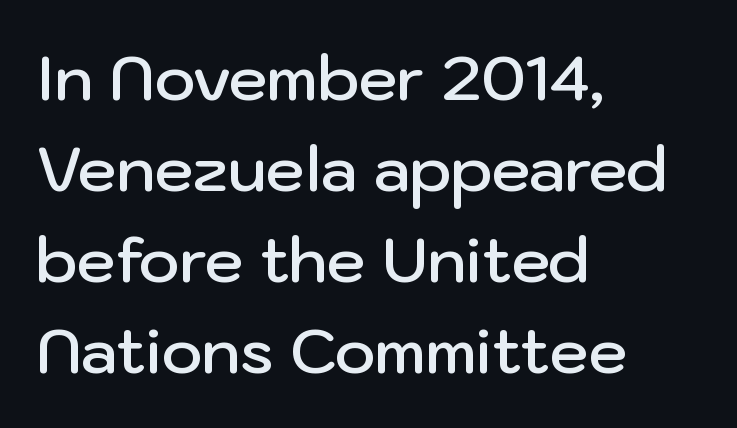
The image shows 62 px semibold sans-serif type, upright; set left-aligned, normal line spacing (1.47x), normal letter spacing, not underlined; low stroke contrast and a medium x-height.
